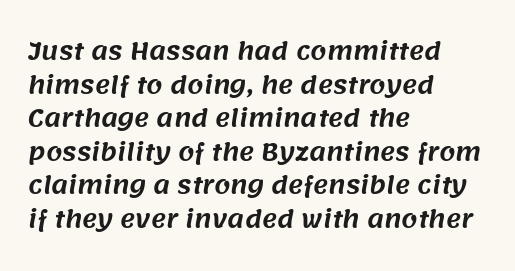
{"underline": "no", "align": "left", "line_spacing": "normal", "line_spacing_ratio": 1.46, "letter_spacing": "normal", "letter_spacing_em": 0.0, "glyph_px": 23}
